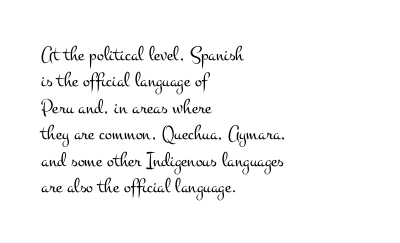
The rendering uses a moderate line-height, typical for paragraphs. Only glyphs here, with clear space below each row. The passage is arranged the way most books set body copy — flush left. Spacing between characters is what you'd get straight out of the box.
